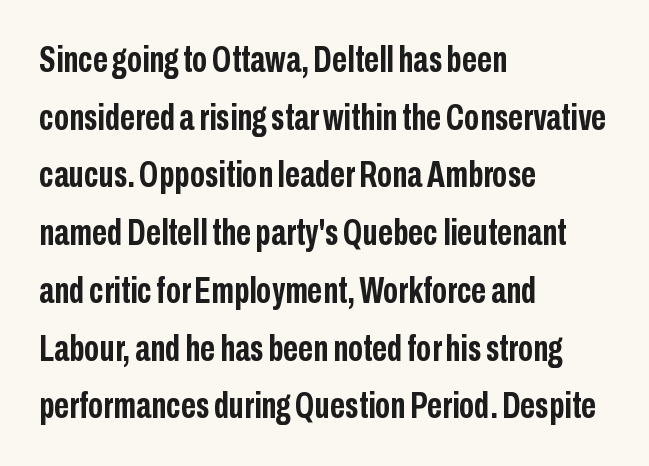
Q: Is the text bold? A: Yes.
Q: Is the text italic (slanted)? A: No, it is upright.
Q: Is the typeface a serif or a sans-serif typeface? A: Sans-serif.
Q: Is the text underlined? A: No.
Q: How is the paragraph aligned? A: Left-aligned.
Q: Is the spacing between letters normal or unusually wide? A: Normal.
Q: Is the spacing between lines tight, normal or loose? A: Normal.
Q: Width (condensed, normal, or wide)? A: Condensed.
Q: Stroke contrast? A: Low.
Q: x-height? A: Medium.
Q: Monospaced? A: No.
